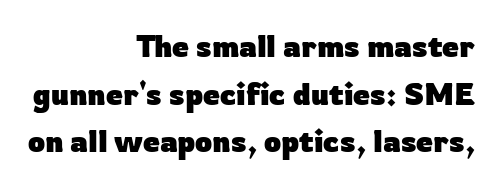
{"serif": "no", "italic": "no", "bold": "yes", "weight": "heavy", "width": "normal", "stroke_contrast": "low", "x_height": "medium", "monospaced": "no", "underline": "no", "align": "right", "line_spacing": "normal", "line_spacing_ratio": 1.59, "letter_spacing": "normal", "letter_spacing_em": 0.0, "glyph_px": 30}
